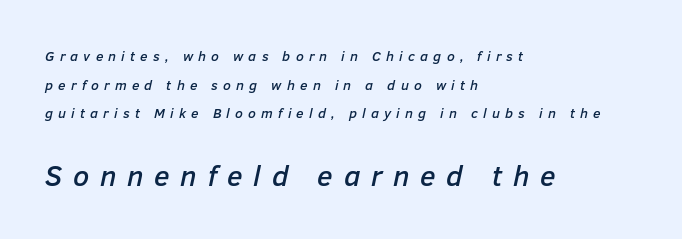
The image shows 29 px text type, italic (leaning right); set left-aligned, loose line spacing (2.04x), unusually wide letter spacing (+0.37 em), not underlined; the second (bottom) block is 2.07x larger; low stroke contrast and a medium x-height.
